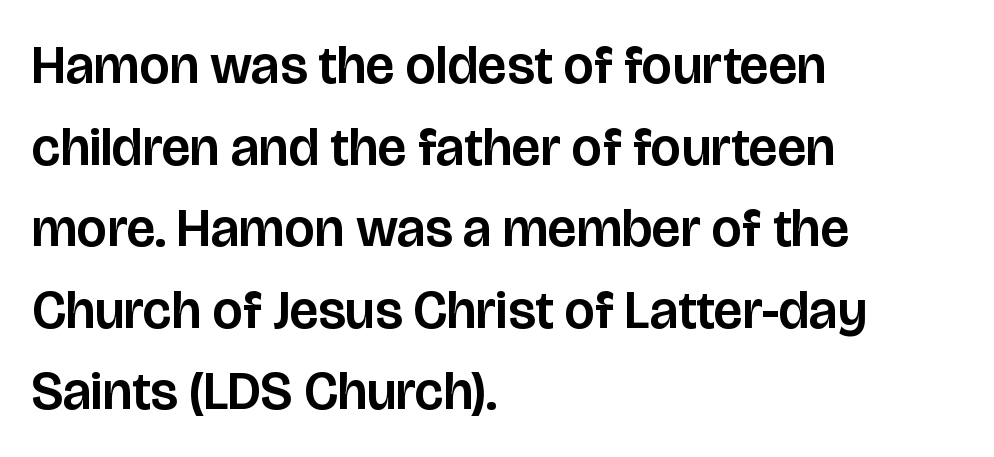
The designer left line spacing at the default. Proportional: the letters do not fall into vertical columns. The type sits square on the baseline with zero lean. The rag falls on the right side of this text block. Plain, unruled lines of type.
